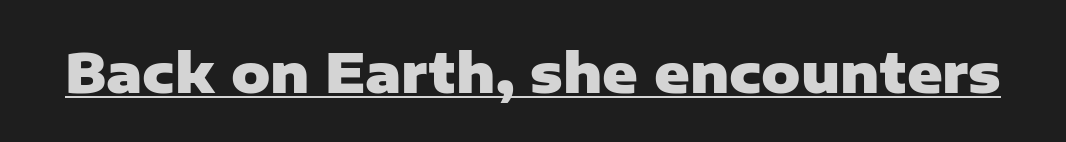
{"serif": "no", "italic": "no", "bold": "yes", "weight": "heavy", "width": "normal", "stroke_contrast": "low", "x_height": "medium", "monospaced": "no", "underline": "yes", "letter_spacing": "normal", "letter_spacing_em": 0.0, "glyph_px": 54}
